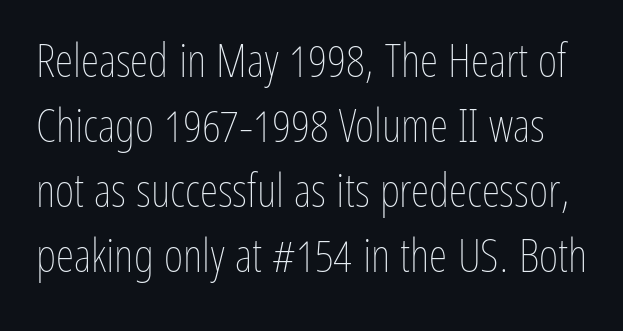
{"italic": "no", "bold": "no", "weight": "thin", "width": "condensed", "stroke_contrast": "low", "x_height": "medium", "monospaced": "no", "underline": "no", "line_spacing": "normal", "line_spacing_ratio": 1.38, "letter_spacing": "normal", "letter_spacing_em": 0.0, "glyph_px": 47}
